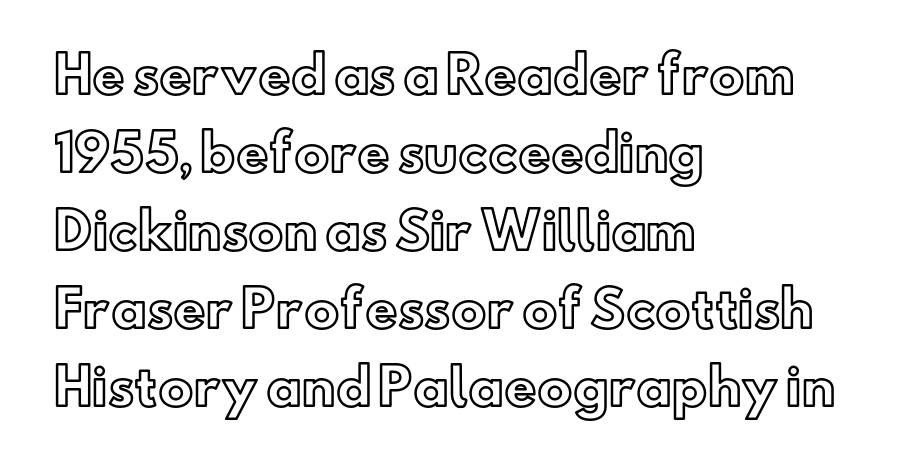
Q: Is the text italic (slanted)? A: No, it is upright.
Q: Is the text underlined? A: No.
Q: How is the paragraph aligned? A: Left-aligned.
Q: Is the spacing between letters normal or unusually wide? A: Normal.
Q: Is the spacing between lines tight, normal or loose? A: Normal.
Q: Width (condensed, normal, or wide)? A: Normal.
Q: x-height? A: Small.
Q: Monospaced? A: No.
